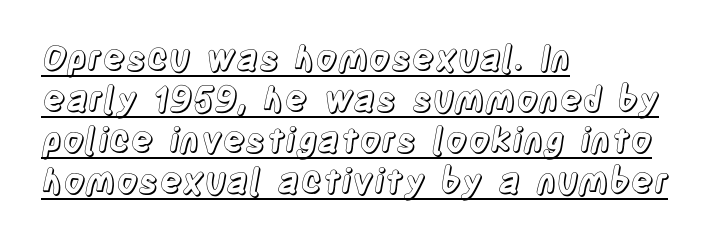
The image shows 34 px condensed type; set left-aligned, line spacing 1.21x, normal letter spacing, underlined; a large x-height.
